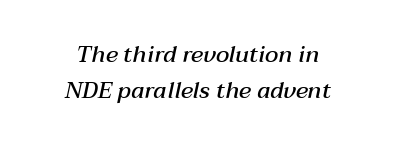
Q: Is the text bold? A: Semi-bold.
Q: Is the text italic (slanted)? A: Yes, it leans right by about 12 degrees.
Q: Is the text underlined? A: No.
Q: How is the paragraph aligned? A: Centered.
Q: Is the spacing between letters normal or unusually wide? A: Normal.
Q: Is the spacing between lines tight, normal or loose? A: Normal.
